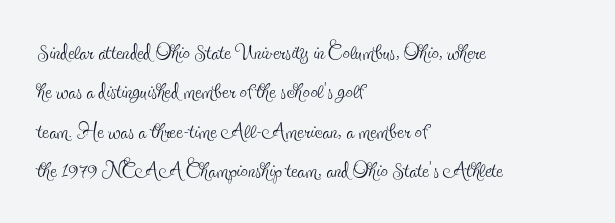
{"serif": "yes", "bold": "no", "weight": "thin", "width": "condensed", "x_height": "small", "monospaced": "no", "underline": "no", "align": "left", "line_spacing": "normal", "line_spacing_ratio": 1.36, "letter_spacing": "normal", "letter_spacing_em": 0.0, "glyph_px": 29}
